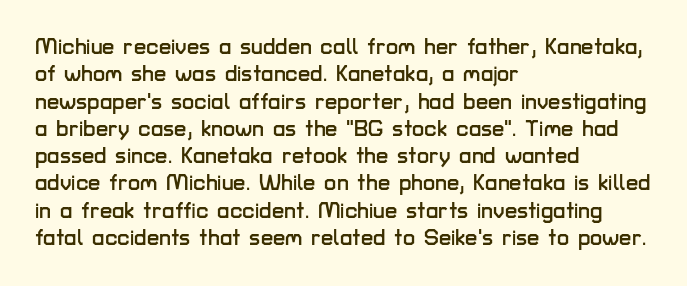
{"italic": "no", "underline": "no", "align": "left", "line_spacing_ratio": 1.24, "letter_spacing": "normal", "letter_spacing_em": 0.0, "glyph_px": 22}
